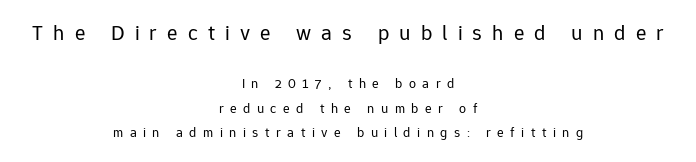
Look at the glyph heights: the upper group is clearly the bigger setting. These lines are centered, leaving both edges ragged. Letter spacing: wide. Compared with a typical body face, this is equally light or lighter still. Upright lettering throughout. The space directly below the letters is spotless.
